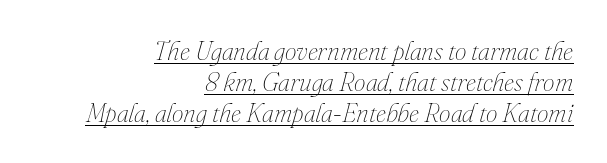
The image shows 26 px text type, italic (leaning right); set right-aligned, line spacing 1.19x, normal letter spacing, underlined.
